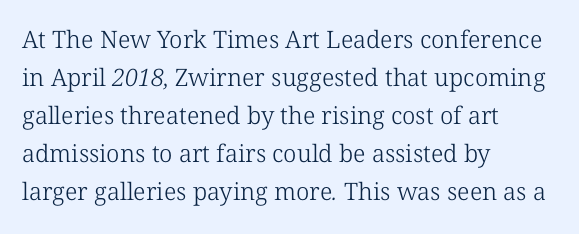
{"bold": "no", "underline": "no", "align": "left", "line_spacing": "normal", "line_spacing_ratio": 1.58, "letter_spacing": "normal", "letter_spacing_em": 0.0, "glyph_px": 24}
